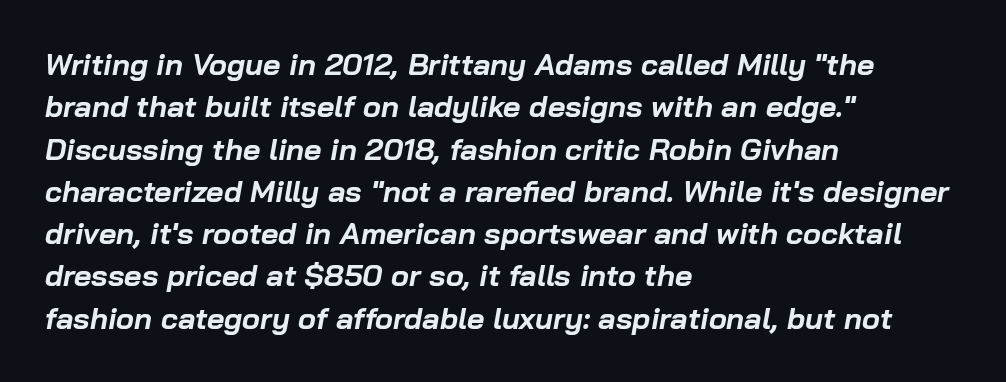
Q: Is the text bold? A: Yes.
Q: Is the text italic (slanted)? A: Yes, it leans right by about 10 degrees.
Q: Is the text underlined? A: No.
Q: How is the paragraph aligned? A: Left-aligned.
Q: Is the spacing between letters normal or unusually wide? A: Normal.
Q: Is the spacing between lines tight, normal or loose? A: Normal.
Q: Width (condensed, normal, or wide)? A: Normal.
Q: Stroke contrast? A: Low.
Q: x-height? A: Medium.
Q: Monospaced? A: No.
